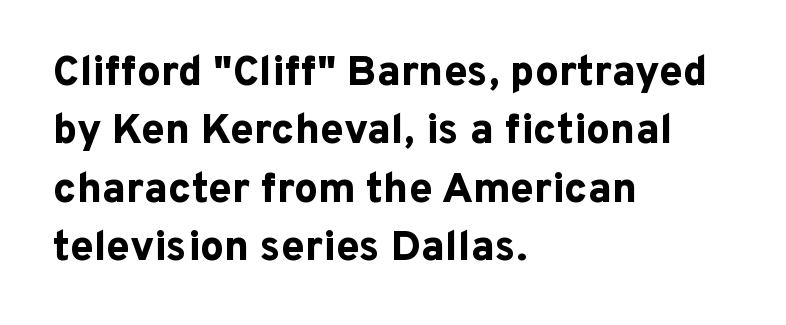
Q: Is the text bold? A: Yes.
Q: Is the text italic (slanted)? A: No, it is upright.
Q: Is the typeface a serif or a sans-serif typeface? A: Sans-serif.
Q: Is the text underlined? A: No.
Q: How is the paragraph aligned? A: Left-aligned.
Q: Is the spacing between letters normal or unusually wide? A: Normal.
Q: Is the spacing between lines tight, normal or loose? A: Normal.
Q: Width (condensed, normal, or wide)? A: Normal.
Q: Stroke contrast? A: Low.
Q: x-height? A: Medium.
Q: Monospaced? A: No.
